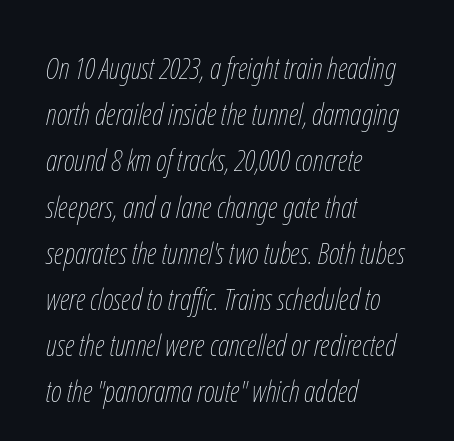
The weight tops out at a normal text grade. All the whitespace from short lines collects on the right. You could call the tracking neutral — neither tight nor loose. Baseline-to-baseline distance is the conventional proportion of letter height. The foot of each line stays bare and open. Note the varied advance widths — an 'i' is clearly narrower than an 'm'.
